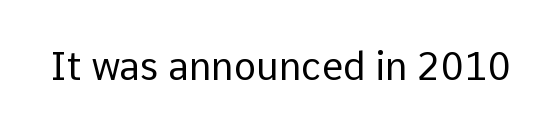
{"serif": "no", "italic": "no", "bold": "no", "weight": "regular", "width": "normal", "stroke_contrast": "low", "x_height": "medium", "monospaced": "no", "underline": "no", "letter_spacing": "normal", "letter_spacing_em": 0.0, "glyph_px": 38}
